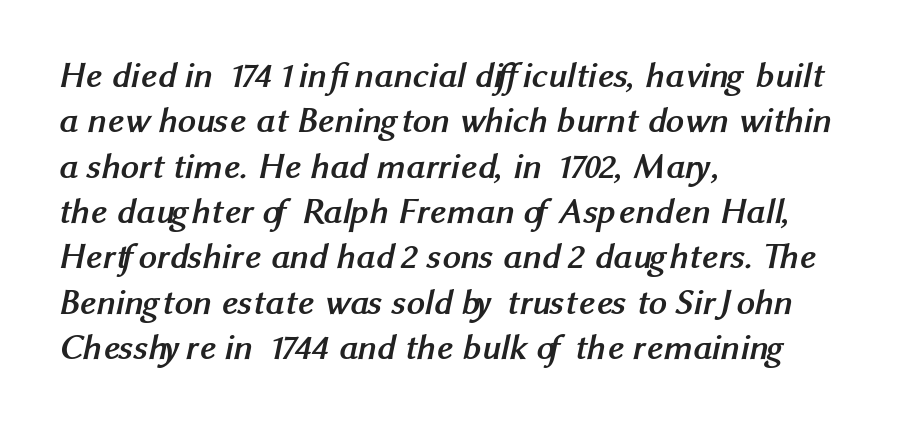
The image shows 36 px semibold sans-serif type; set left-aligned, normal line spacing (1.26x), normal letter spacing, not underlined; medium stroke contrast and a medium x-height.
